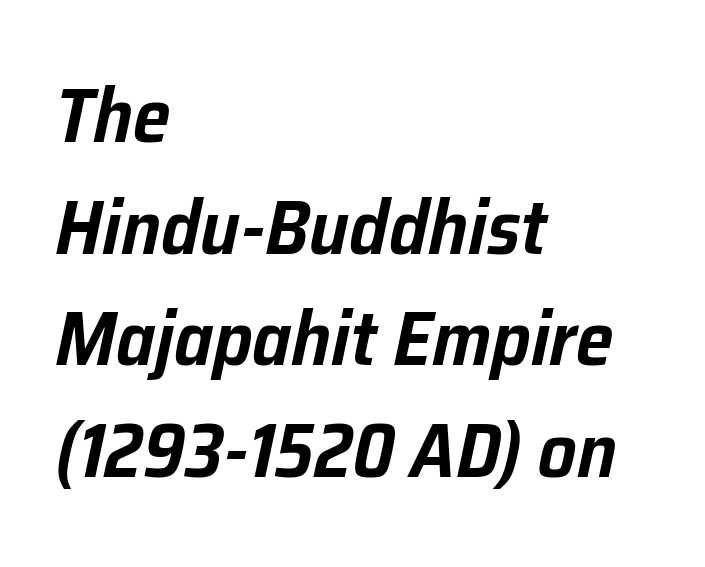
Q: Is the text italic (slanted)? A: Yes, it leans right by about 12 degrees.
Q: Is the text underlined? A: No.
Q: How is the paragraph aligned? A: Left-aligned.
Q: Is the spacing between letters normal or unusually wide? A: Normal.
Q: Is the spacing between lines tight, normal or loose? A: Normal.
Q: Width (condensed, normal, or wide)? A: Normal.
Q: Stroke contrast? A: Low.
Q: x-height? A: Medium.
Q: Monospaced? A: No.
